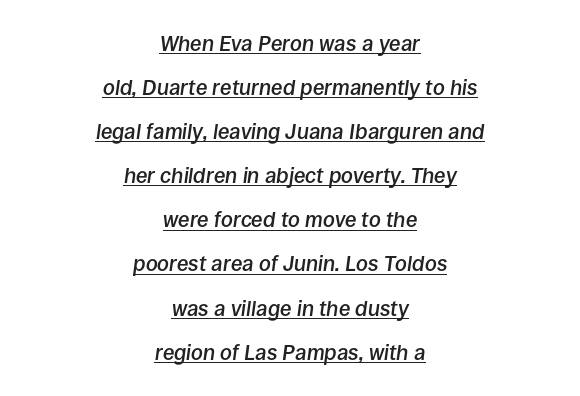
Q: Is the text bold? A: Semi-bold.
Q: Is the text italic (slanted)? A: Yes, it leans right by about 8 degrees.
Q: Is the text underlined? A: Yes.
Q: How is the paragraph aligned? A: Centered.
Q: Is the spacing between letters normal or unusually wide? A: Normal.
Q: Is the spacing between lines tight, normal or loose? A: Loose.
